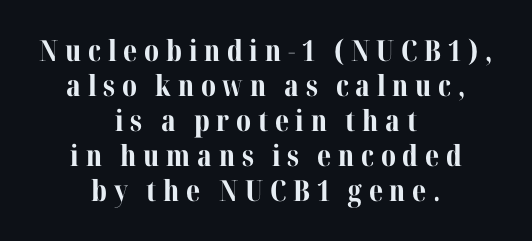
The image shows 29 px bold serif type, upright; set centered, line spacing 1.21x, unusually wide letter spacing (+0.23 em), not underlined; medium stroke contrast and a medium x-height.
